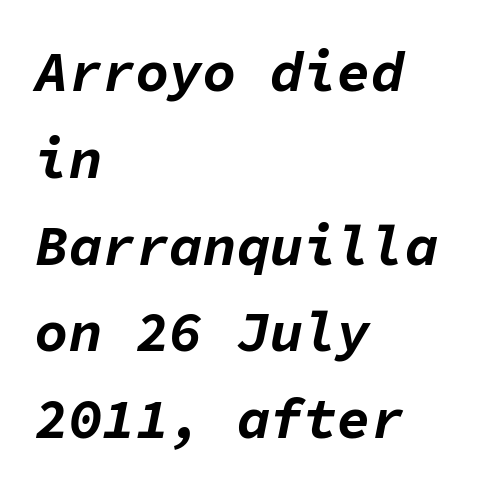
The image shows 56 px bold type, italic (leaning right), monospaced; set left-aligned, normal line spacing (1.55x), normal letter spacing, not underlined; low stroke contrast and a medium x-height.
